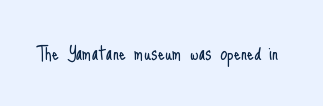
{"italic": "no", "bold": "no", "underline": "no", "letter_spacing": "normal", "letter_spacing_em": 0.0, "glyph_px": 22}
